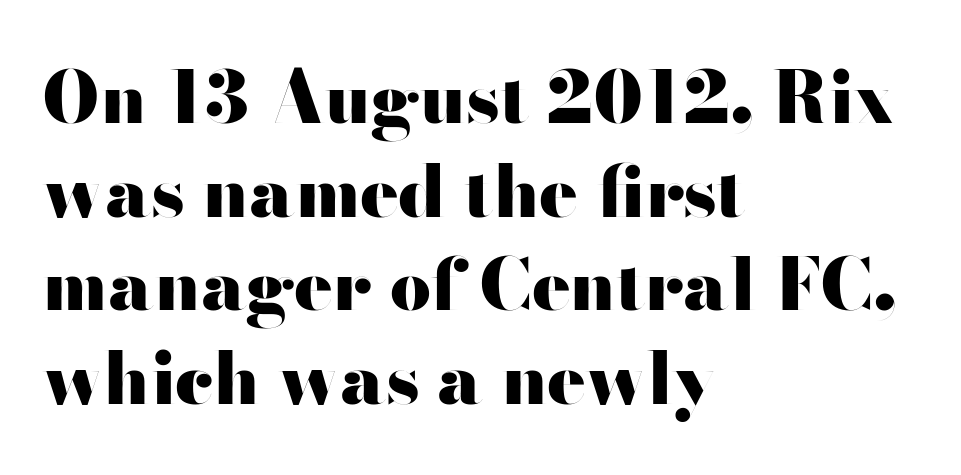
Q: Is the text bold? A: Yes.
Q: Is the text italic (slanted)? A: No, it is upright.
Q: Is the typeface a serif or a sans-serif typeface? A: Serif.
Q: Is the text underlined? A: No.
Q: How is the paragraph aligned? A: Left-aligned.
Q: Is the spacing between letters normal or unusually wide? A: Normal.
Q: Is the spacing between lines tight, normal or loose? A: Normal.
Q: Width (condensed, normal, or wide)? A: Wide.
Q: Stroke contrast? A: High.
Q: x-height? A: Small.
Q: Monospaced? A: No.
